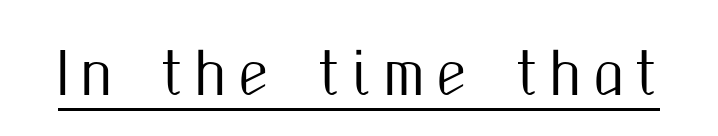
The image shows 57 px condensed sans-serif type, upright; set underlined; medium stroke contrast and a medium x-height.
